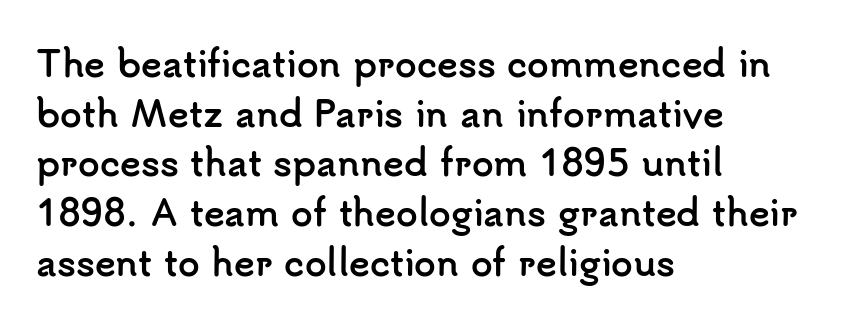
The image shows 35 px semibold sans-serif type, upright; set left-aligned, normal line spacing (1.42x), normal letter spacing, not underlined; low stroke contrast and a small x-height.
